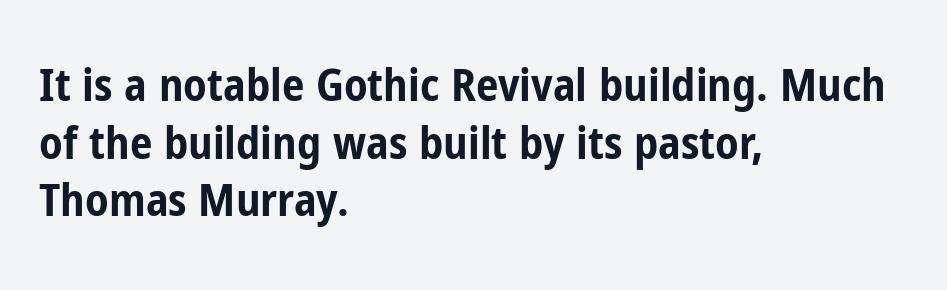
Q: Is the text bold? A: Yes.
Q: Is the text italic (slanted)? A: No, it is upright.
Q: Is the typeface a serif or a sans-serif typeface? A: Sans-serif.
Q: Is the text underlined? A: No.
Q: How is the paragraph aligned? A: Left-aligned.
Q: Is the spacing between letters normal or unusually wide? A: Normal.
Q: Is the spacing between lines tight, normal or loose? A: Normal.
Q: Width (condensed, normal, or wide)? A: Condensed.
Q: Stroke contrast? A: Low.
Q: x-height? A: Medium.
Q: Monospaced? A: No.
